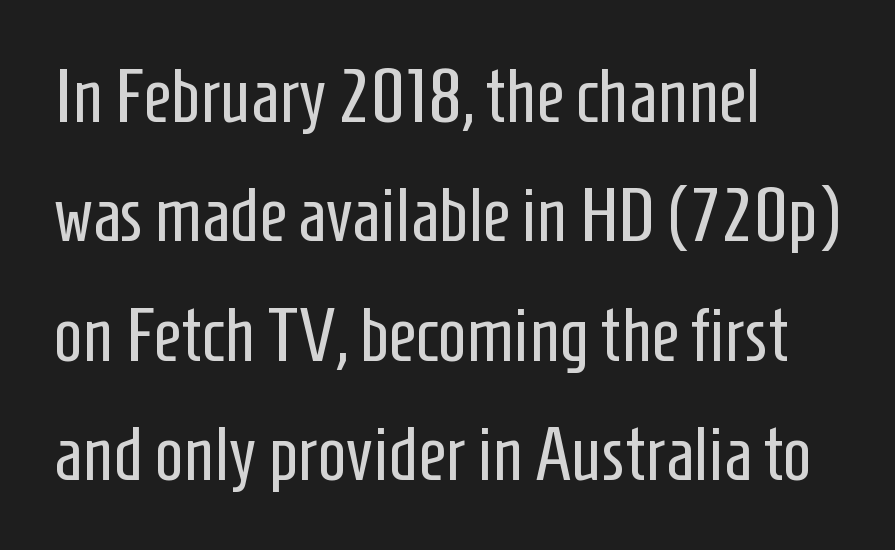
{"serif": "no", "italic": "no", "bold": "no", "weight": "regular", "width": "condensed", "stroke_contrast": "low", "x_height": "medium", "monospaced": "no", "underline": "no", "align": "left", "line_spacing": "normal", "line_spacing_ratio": 1.57, "letter_spacing": "normal", "letter_spacing_em": 0.0, "glyph_px": 76}
